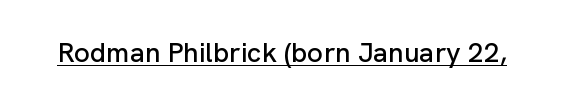
{"serif": "no", "italic": "no", "width": "normal", "stroke_contrast": "low", "x_height": "medium", "monospaced": "no", "underline": "yes", "letter_spacing": "normal", "letter_spacing_em": 0.0, "glyph_px": 28}
